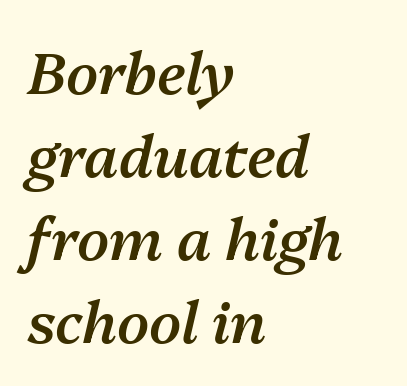
{"italic": "yes", "lean": "right", "slant_degrees": 13, "bold": "semi", "weight": "semibold", "width": "normal", "stroke_contrast": "medium", "x_height": "medium", "monospaced": "no", "underline": "no", "align": "left", "line_spacing": "normal", "line_spacing_ratio": 1.43, "letter_spacing": "normal", "letter_spacing_em": 0.0, "glyph_px": 58}
